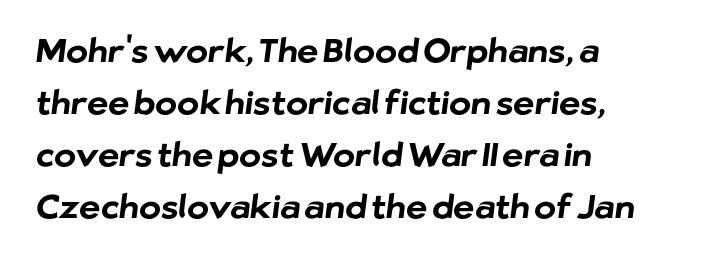
This sample keeps an unexceptional amount of space between lines. A clean baseline with only descenders dipping below it. The gaps between neighbouring characters are ordinary and unremarkable. Does the copy run flush right? No — it runs flush left.
